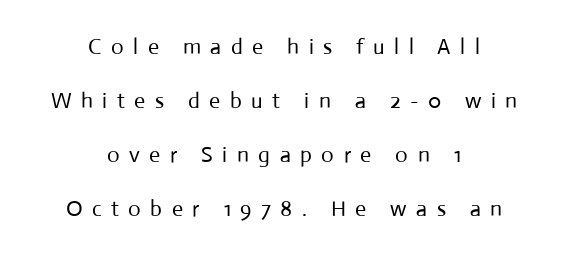
The image shows 22 px text type, upright; set centered, loose line spacing (2.46x), unusually wide letter spacing (+0.43 em), not underlined.
